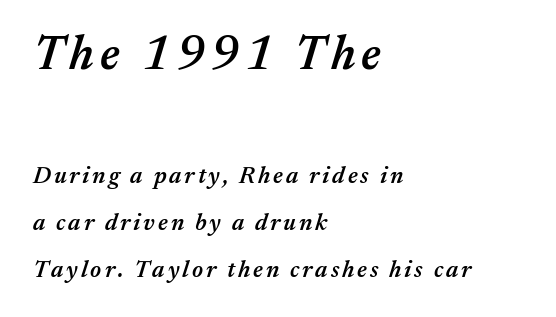
The rendering uses natural spacing where letterforms have individual widths. Interline gaps are noticeably wide in this sample. Slightly chunky letters — semibold, I'd say, not full bold. The face used here has a pronounced slope to its letters. These lines stack with their left ends in a neat column.
